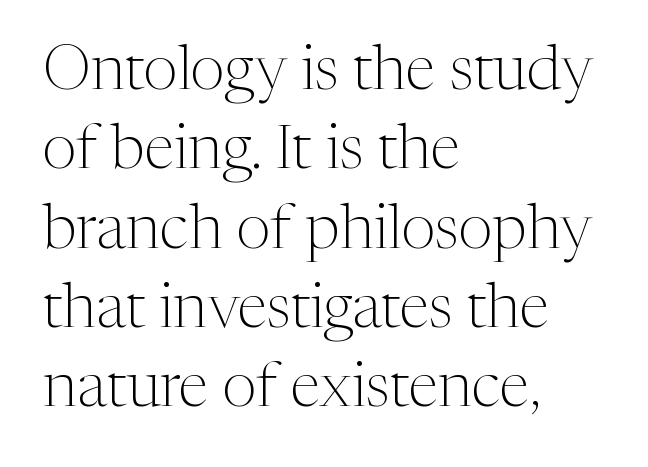
The designer went with a serif here, giving each stem small feet. Compared with typical paragraphs, the rows here are spaced about the same. The face looks like a standard text weight, possibly lighter. Proportional: the letters do not fall into vertical columns.
